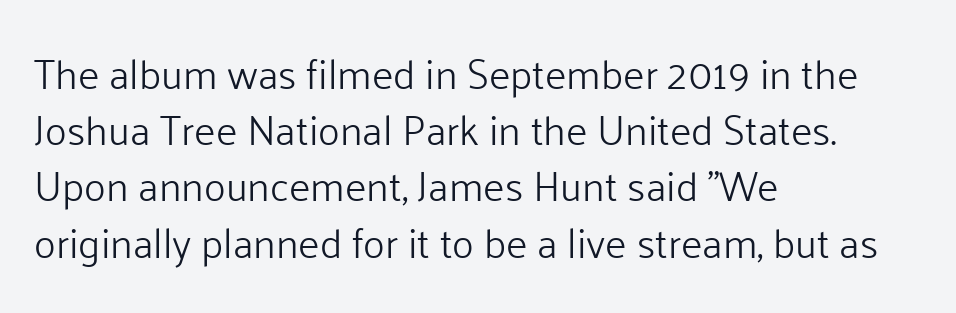
The image shows 41 px light sans-serif type, upright; set left-aligned, normal line spacing (1.37x), normal letter spacing, not underlined; low stroke contrast and a medium x-height.
